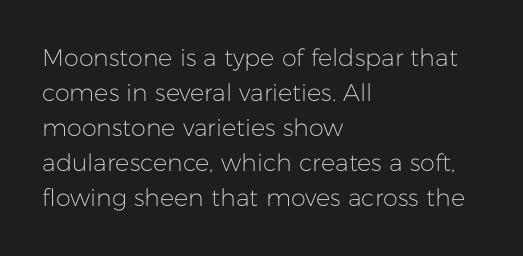
No word sits above an underline. This is the regular roman posture of the typeface. The lines in this sample share a left origin and differ only in where they stop. Successive baselines arrive at the customary interval.
